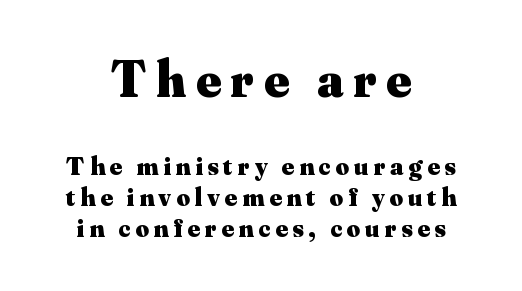
{"serif": "yes", "italic": "no", "bold": "yes", "weight": "heavy", "width": "normal", "stroke_contrast": "medium", "x_height": "small", "monospaced": "no", "underline": "no", "align": "center", "line_spacing_ratio": 1.19, "larger_block": "first", "size_ratio": 2.0, "glyph_px": 52}
